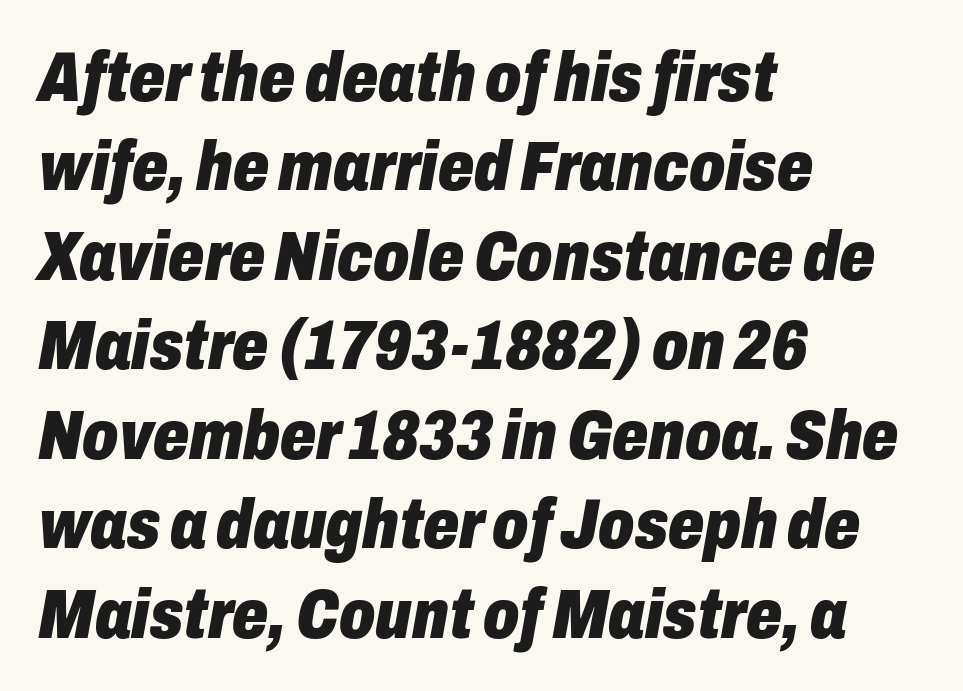
The image shows 71 px heavy, condensed type, italic (leaning right); set left-aligned, normal line spacing (1.26x), normal letter spacing, not underlined; low stroke contrast and a medium x-height.
